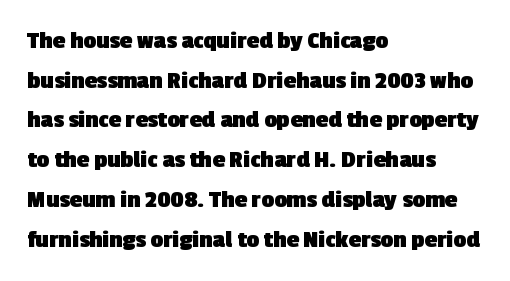
Q: Is the text bold? A: Yes.
Q: Is the text underlined? A: No.
Q: How is the paragraph aligned? A: Left-aligned.
Q: Is the spacing between letters normal or unusually wide? A: Normal.
Q: Is the spacing between lines tight, normal or loose? A: Normal.
